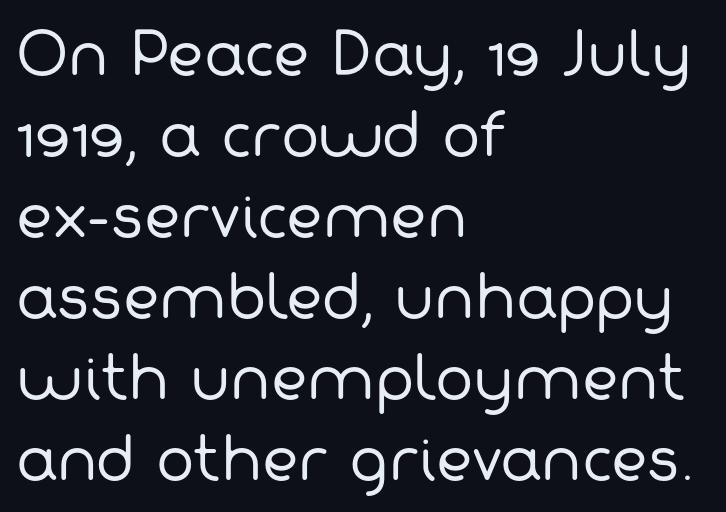
The image shows 57 px regular-weight sans-serif type; set left-aligned, normal line spacing (1.42x), normal letter spacing, not underlined; low stroke contrast and a medium x-height.
